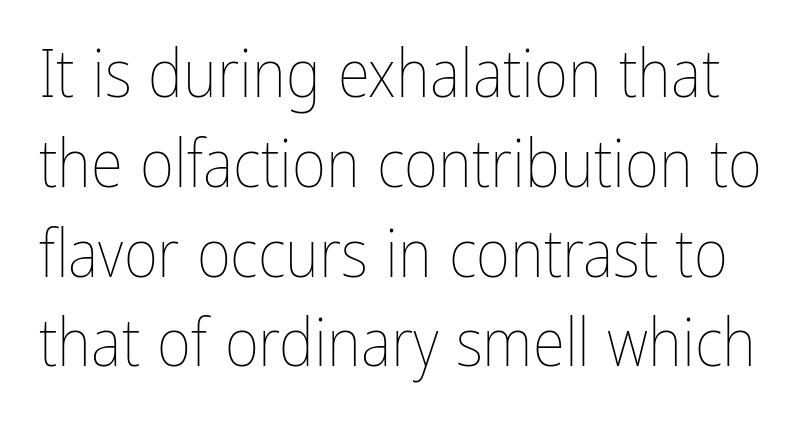
The image shows 66 px thin, condensed type, upright; set normal line spacing (1.36x), normal letter spacing, not underlined; low stroke contrast and a medium x-height.
